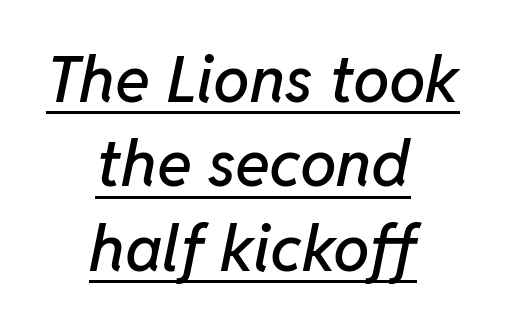
The image shows 65 px text type, italic (leaning right); set centered, normal line spacing (1.3x), normal letter spacing, underlined; low stroke contrast and a medium x-height.
